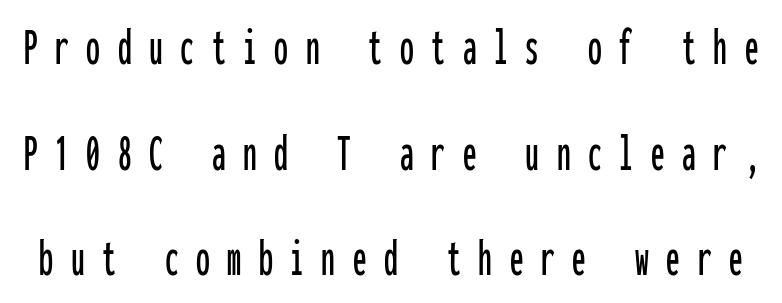
{"serif": "no", "italic": "no", "width": "condensed", "stroke_contrast": "low", "x_height": "medium", "monospaced": "yes", "underline": "no", "line_spacing": "loose", "line_spacing_ratio": 1.92, "letter_spacing": "wide", "letter_spacing_em": 0.32, "glyph_px": 55}
